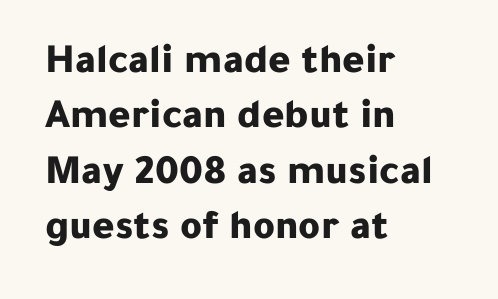
{"serif": "no", "italic": "no", "bold": "yes", "weight": "bold", "width": "normal", "stroke_contrast": "low", "x_height": "medium", "monospaced": "no", "underline": "no", "align": "left", "line_spacing": "normal", "line_spacing_ratio": 1.32, "letter_spacing": "normal", "letter_spacing_em": 0.0, "glyph_px": 42}
